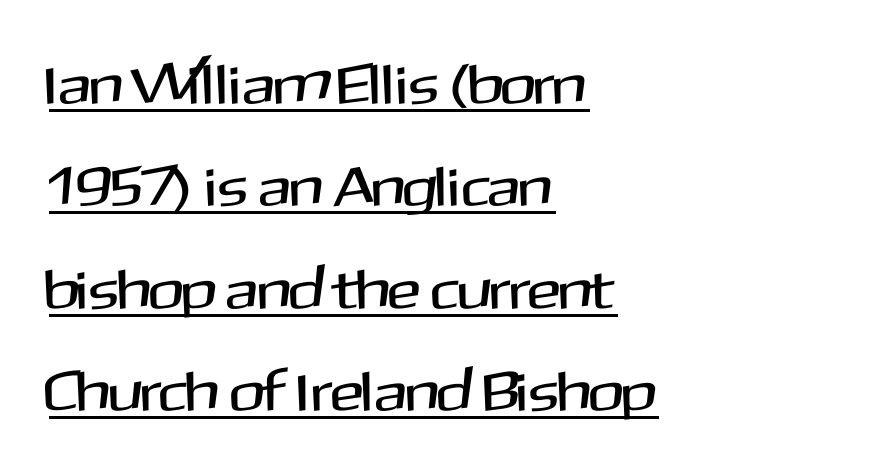
The image shows 56 px sans-serif type, upright; set left-aligned, line spacing 1.83x, normal letter spacing, underlined; medium stroke contrast and a medium x-height.
